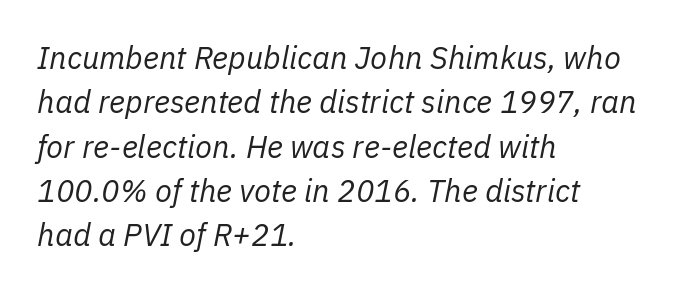
{"italic": "yes", "lean": "right", "slant_degrees": 11, "bold": "no", "weight": "regular", "width": "normal", "stroke_contrast": "low", "x_height": "medium", "monospaced": "no", "underline": "no", "align": "left", "line_spacing": "normal", "line_spacing_ratio": 1.43, "letter_spacing": "normal", "letter_spacing_em": 0.0, "glyph_px": 31}
